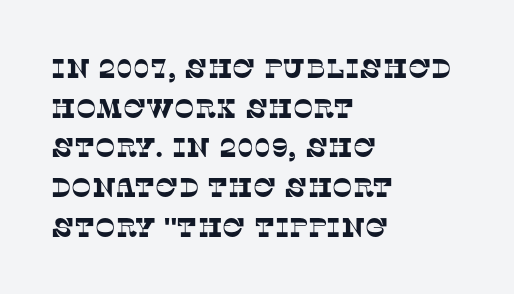
{"underline": "no", "align": "left", "line_spacing": "normal", "line_spacing_ratio": 1.47, "letter_spacing": "normal", "letter_spacing_em": 0.0, "glyph_px": 27}
